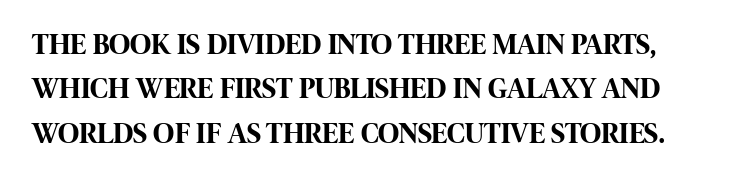
{"serif": "no", "italic": "no", "bold": "yes", "weight": "bold", "width": "condensed", "stroke_contrast": "high", "x_height": "large", "monospaced": "no", "underline": "no", "line_spacing": "normal", "line_spacing_ratio": 1.53, "letter_spacing": "normal", "letter_spacing_em": 0.0, "glyph_px": 29}
